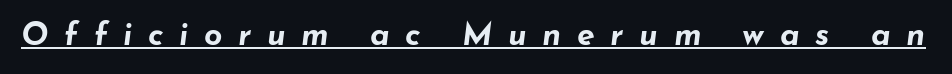
{"italic": "yes", "lean": "right", "slant_degrees": 7, "bold": "yes", "weight": "bold", "width": "wide", "stroke_contrast": "low", "x_height": "small", "monospaced": "no", "underline": "yes", "letter_spacing": "wide", "letter_spacing_em": 0.49, "glyph_px": 32}
